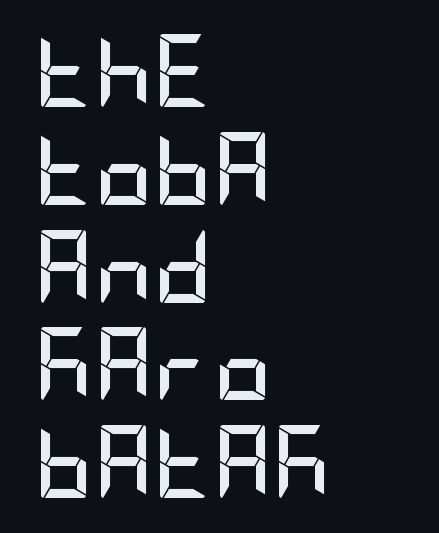
Q: Is the text bold? A: Yes.
Q: Is the text italic (slanted)? A: No, it is upright.
Q: Is the typeface a serif or a sans-serif typeface? A: Sans-serif.
Q: Is the text underlined? A: No.
Q: How is the paragraph aligned? A: Left-aligned.
Q: Is the spacing between letters normal or unusually wide? A: Normal.
Q: Is the spacing between lines tight, normal or loose? A: Normal.
Q: Width (condensed, normal, or wide)? A: Condensed.
Q: Stroke contrast? A: Low.
Q: x-height? A: Large.
